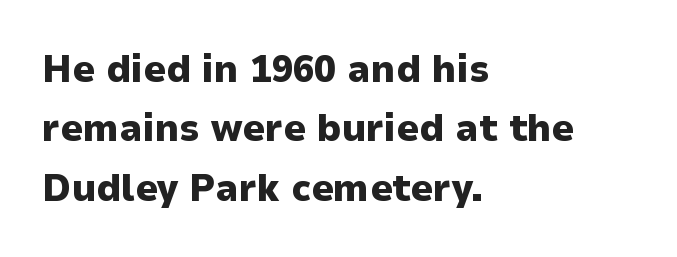
{"serif": "no", "italic": "no", "bold": "yes", "weight": "heavy", "width": "normal", "stroke_contrast": "low", "x_height": "medium", "monospaced": "no", "underline": "no", "align": "left", "line_spacing": "normal", "line_spacing_ratio": 1.52, "letter_spacing": "normal", "letter_spacing_em": 0.0, "glyph_px": 39}
